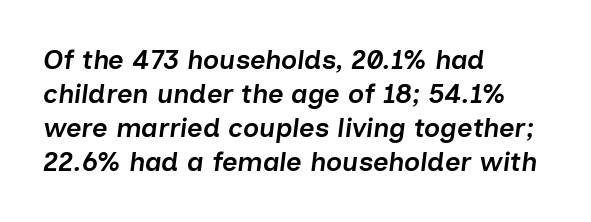
{"italic": "yes", "lean": "right", "slant_degrees": 7, "bold": "semi", "underline": "no", "align": "left", "line_spacing": "normal", "line_spacing_ratio": 1.26, "letter_spacing": "normal", "letter_spacing_em": 0.0, "glyph_px": 27}
